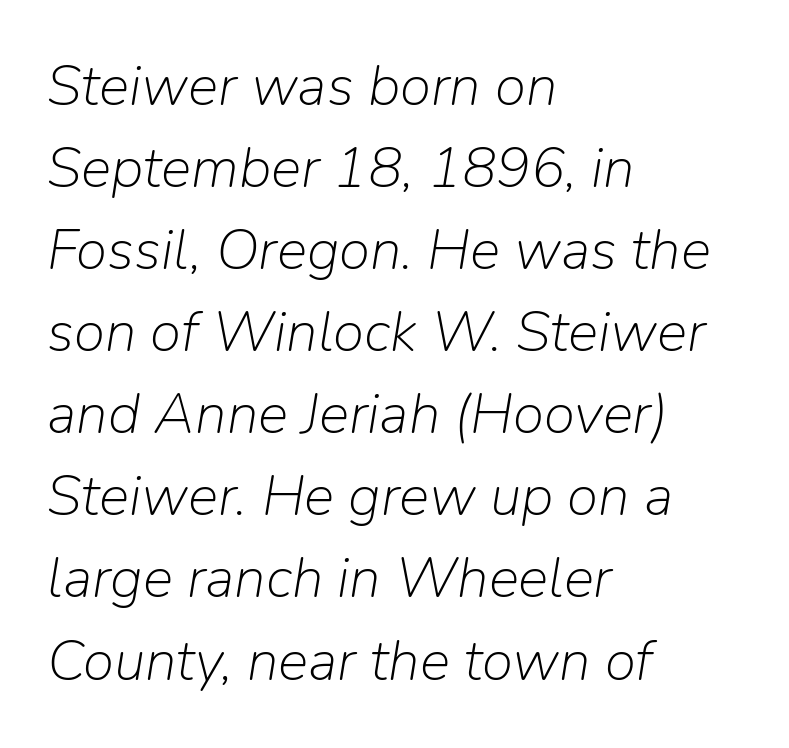
The face used here has a pronounced slope to its letters. The line texture is even and compact thanks to regular tracking. The string is rendered with underlining switched off. The passage shown is typed in a proportional face where columns would drift.
